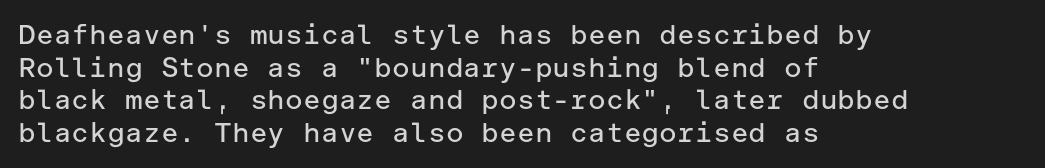
{"italic": "no", "bold": "no", "underline": "no", "align": "left", "line_spacing_ratio": 1.21, "letter_spacing": "normal", "letter_spacing_em": 0.0, "glyph_px": 27}
